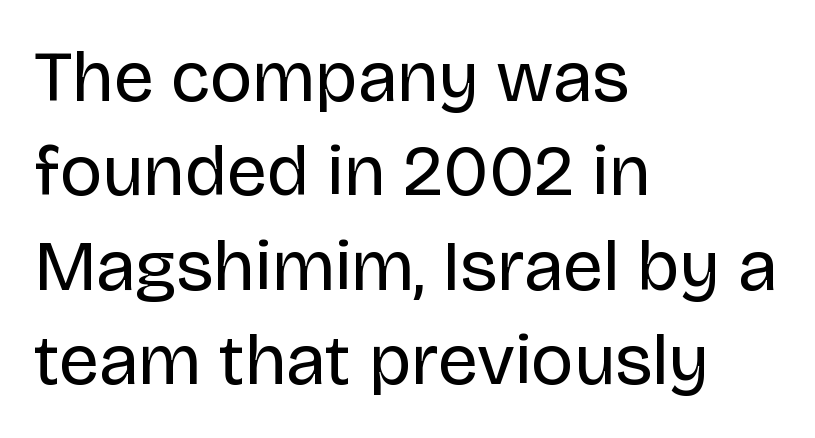
Weight: regular or lighter. Honestly, there is no underline to notice here at all. The line texture is even and compact thanks to regular tracking. The passage shown stacks its lines at a standard gap.
